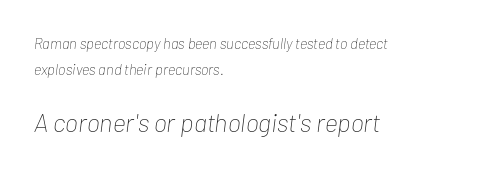
Nobody drew a line under any word here. The cut favours lightness, reaching ordinary text weight at its darkest. The passage is arranged the way most books set body copy — flush left. Which chunk is bigger? The second one — the bottom block dwarfs the top. Words appear dense and cohesive because spacing is normal. Characters are canted at an angle relative to the baseline's perpendicular.
